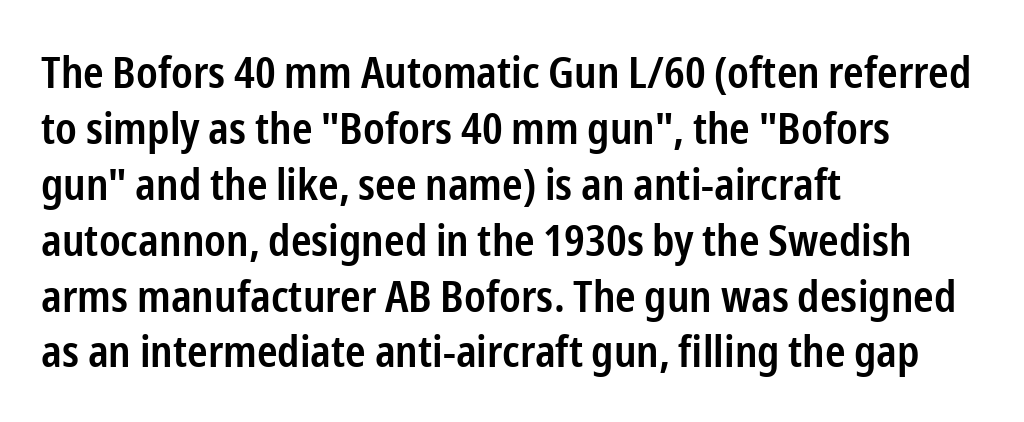
The image shows 44 px semibold, condensed sans-serif type, upright; set left-aligned, normal line spacing (1.27x), normal letter spacing, not underlined; low stroke contrast and a medium x-height.
